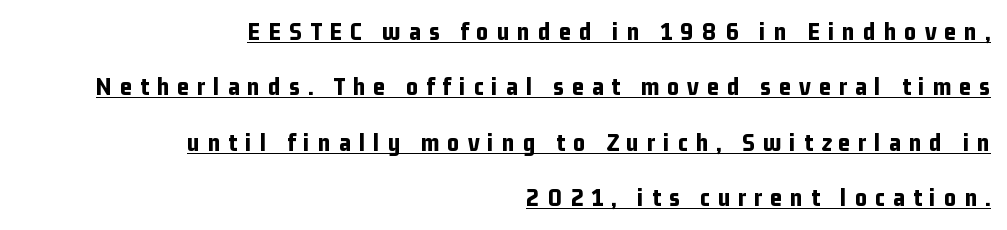
{"italic": "no", "bold": "yes", "underline": "yes", "align": "right", "line_spacing": "loose", "line_spacing_ratio": 2.13, "letter_spacing": "wide", "letter_spacing_em": 0.31, "glyph_px": 26}
